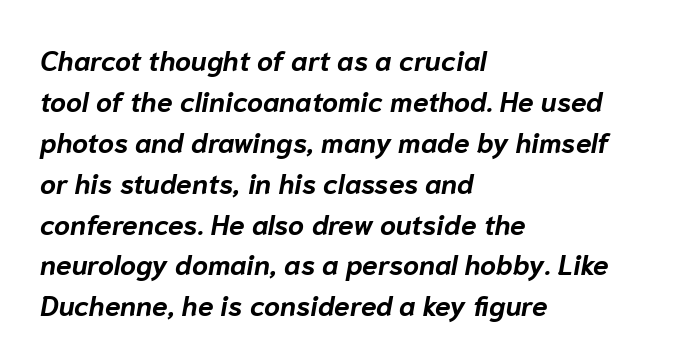
The image shows 28 px bold type, italic (leaning right); set left-aligned, normal line spacing (1.46x), normal letter spacing, not underlined; low stroke contrast and a medium x-height.
